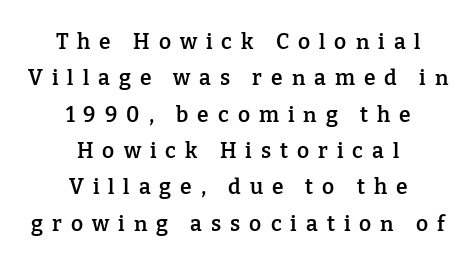
{"italic": "no", "bold": "semi", "underline": "no", "align": "center", "line_spacing_ratio": 1.73, "letter_spacing": "wide", "letter_spacing_em": 0.43, "glyph_px": 21}
